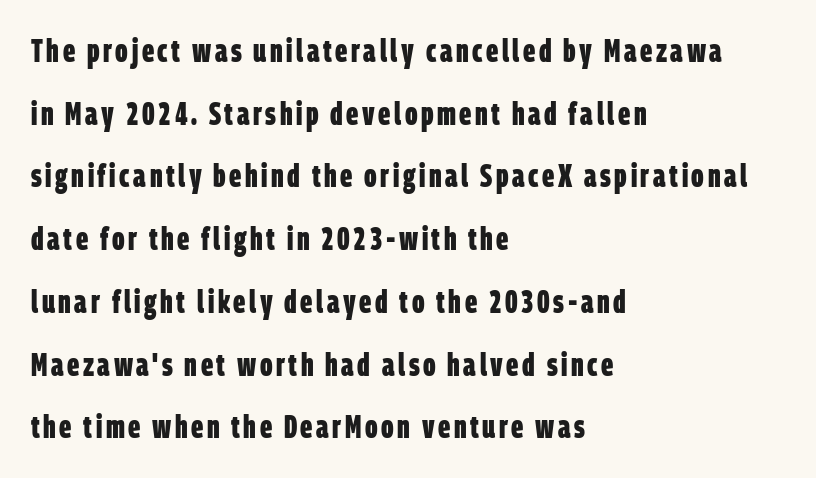
Descenders hang freely into open space. Honestly, the rows look like they've been pulled way apart. Notice how the passage keeps a crisp vertical edge on the left only. Every letter is thick-stroked: bold, no question. What kind of face is this? One without serifs — a sans. Think of a printed novel: that variable character pitch is what you see here.
